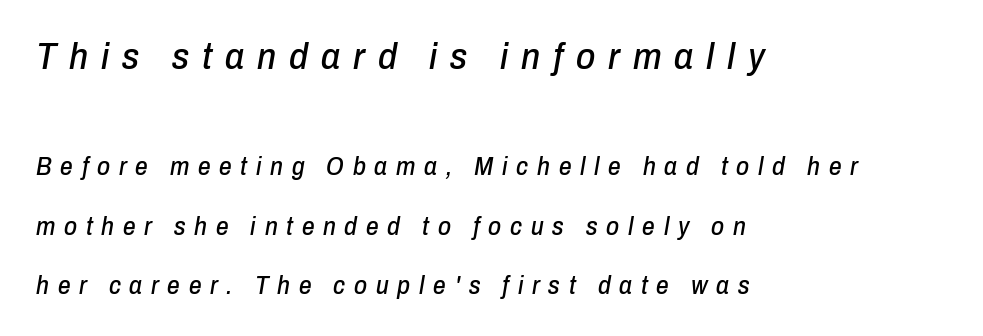
No word sits above an underline. Caption: upper text group enlarged, lower text group reduced. Inter-character spacing is expanded well beyond the font's built-in metrics. Proportional: the letters do not fall into vertical columns.
